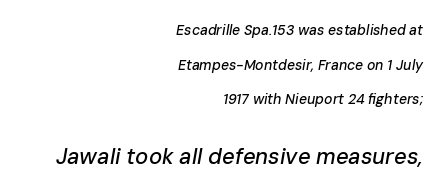
Q: Is the text italic (slanted)? A: Yes, it leans right by about 10 degrees.
Q: Is the text underlined? A: No.
Q: How is the paragraph aligned? A: Right-aligned.
Q: Is the spacing between letters normal or unusually wide? A: Normal.
Q: Is the spacing between lines tight, normal or loose? A: Loose.
Q: Which block of text is set in a larger size, the first (top) or the second (bottom)? A: The second (bottom) one.
